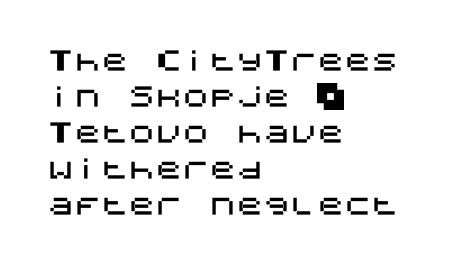
Q: Is the text italic (slanted)? A: No, it is upright.
Q: Is the text underlined? A: No.
Q: How is the paragraph aligned? A: Left-aligned.
Q: Is the spacing between letters normal or unusually wide? A: Normal.
Q: Is the spacing between lines tight, normal or loose? A: Normal.
